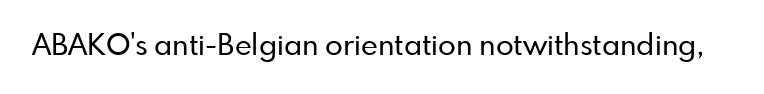
The gap between lines stays unmarked. Each letter's strokes conclude bluntly, with no projecting serifs. The horizontal fit of the characters is conventional and even. Character widths vary here, with narrow letters taking less room than wide ones. When letters stand straight like this, we call the style roman or upright.
